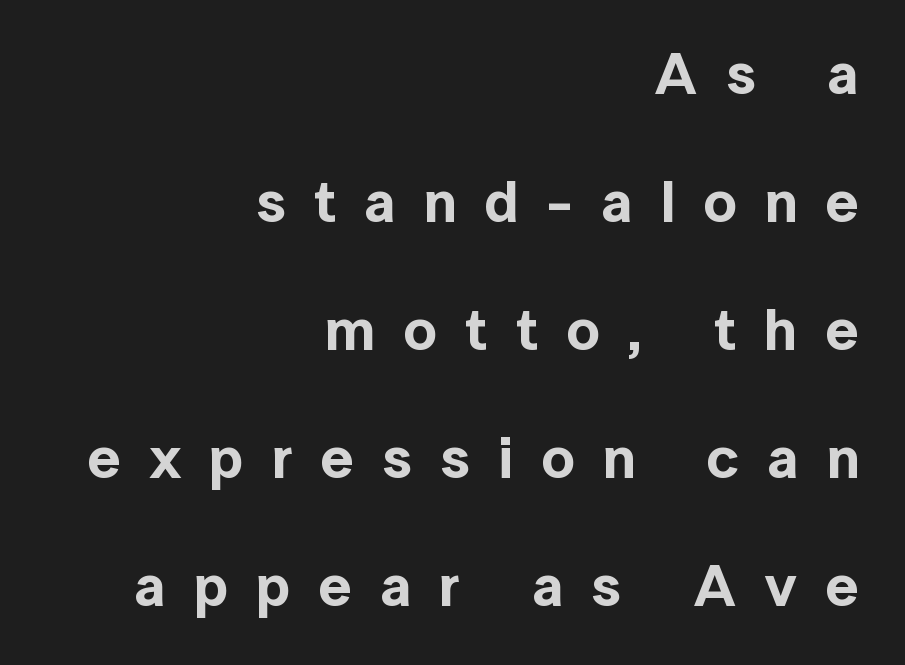
The image shows 59 px sans-serif type, upright; set right-aligned, loose line spacing (2.17x), unusually wide letter spacing (+0.47 em), not underlined; a medium x-height.
